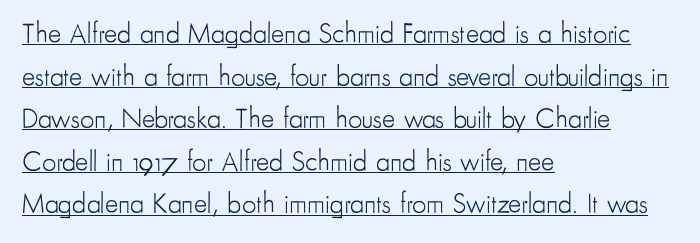
{"serif": "no", "italic": "no", "bold": "no", "weight": "light", "width": "condensed", "stroke_contrast": "low", "x_height": "small", "monospaced": "no", "underline": "yes", "align": "left", "line_spacing": "normal", "line_spacing_ratio": 1.52, "letter_spacing": "normal", "letter_spacing_em": 0.0, "glyph_px": 28}
